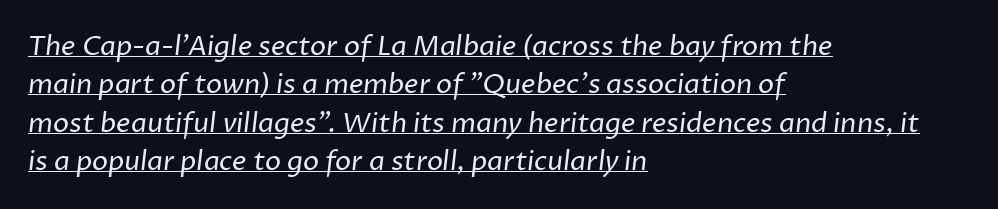
{"bold": "no", "underline": "yes", "align": "left", "line_spacing": "normal", "line_spacing_ratio": 1.42, "letter_spacing": "normal", "letter_spacing_em": 0.0, "glyph_px": 27}
